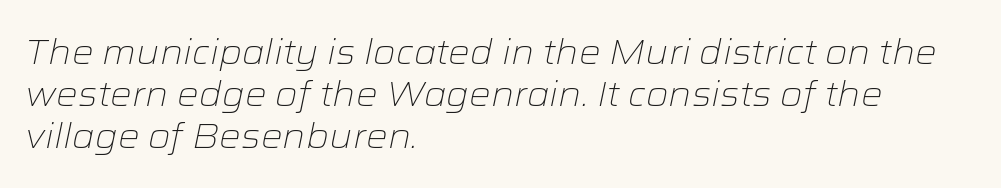
{"italic": "yes", "lean": "right", "slant_degrees": 12, "bold": "no", "weight": "light", "width": "wide", "stroke_contrast": "low", "x_height": "medium", "monospaced": "no", "underline": "no", "align": "left", "line_spacing_ratio": 1.23, "letter_spacing": "normal", "letter_spacing_em": 0.0, "glyph_px": 34}
